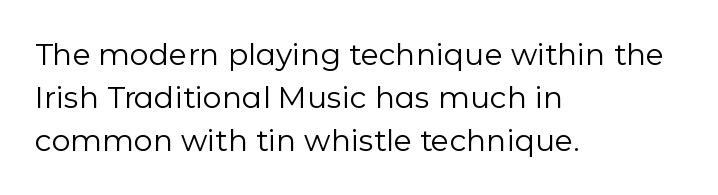
Nope, not italic — everything's standing straight. The rendering shows plain stroke endings on the letterforms — a sans-serif design. Evenly set lines give the paragraph a standard silhouette. Letters rest on an invisible, unmarked baseline.
